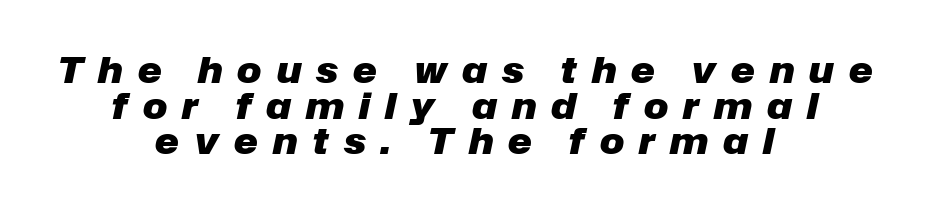
The image shows 36 px heavy type, italic (leaning right); set centered, tight line spacing (0.99x), unusually wide letter spacing (+0.42 em), not underlined; low stroke contrast and a medium x-height.
